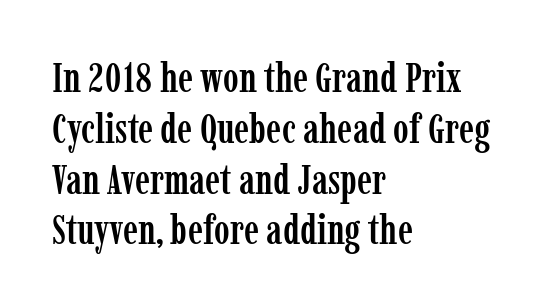
{"serif": "yes", "italic": "no", "width": "condensed", "stroke_contrast": "low", "x_height": "medium", "monospaced": "no", "underline": "no", "align": "left", "line_spacing_ratio": 1.21, "letter_spacing": "normal", "letter_spacing_em": 0.0, "glyph_px": 42}
